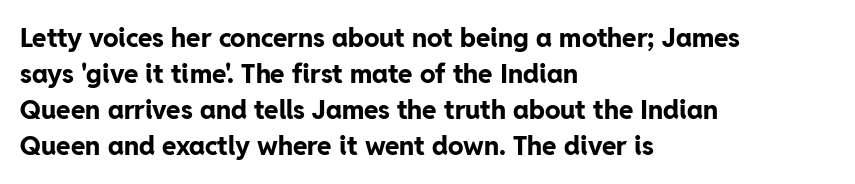
Clear beneath every line of the passage. The typography opts for an upright posture over an oblique one. Evenly set lines give the paragraph a standard silhouette. Standard letterfit; no display-style spreading of the glyphs. The compositor pushed each line to the left boundary.
